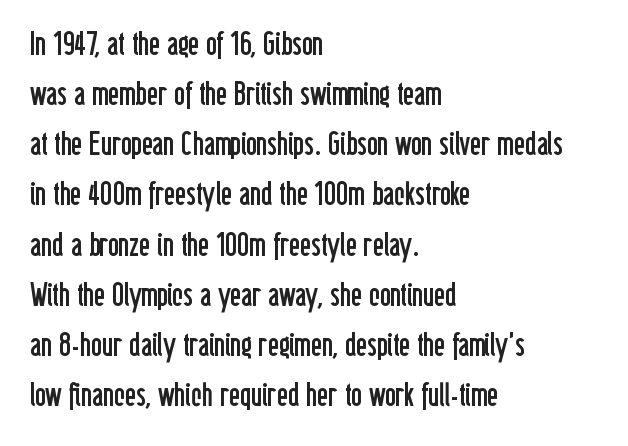
The rendering keeps characters at their native spacing. Descenders are the only things crossing below the line. Horizontal bands of white between lines are of average thickness. Note the varied advance widths — an 'i' is clearly narrower than an 'm'. These lines stack with their left ends in a neat column.
